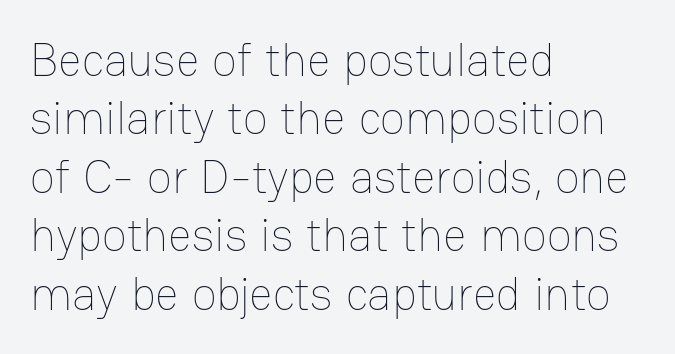
Here the glyphs are tracked normally, forming tight word shapes. A bare baseline throughout the passage. Is there any slant? The stems are plumb. Each letter keeps its own natural width here, so spacing adapts to shape.
